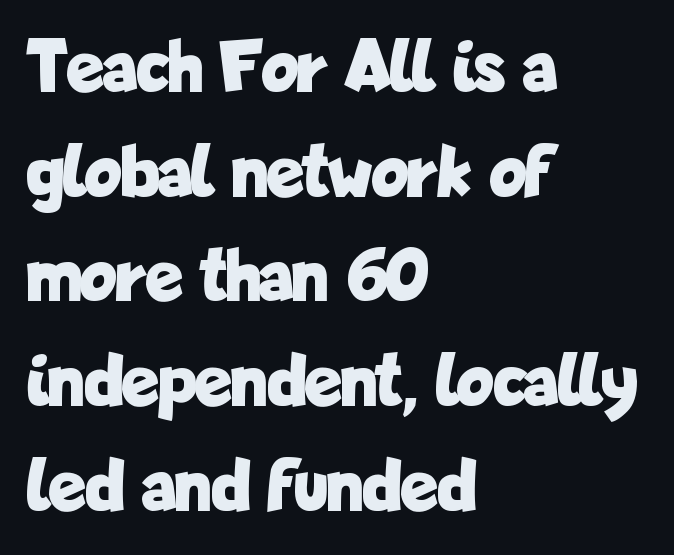
{"serif": "no", "italic": "no", "bold": "yes", "weight": "bold", "width": "condensed", "stroke_contrast": "low", "x_height": "medium", "monospaced": "no", "underline": "no", "align": "left", "line_spacing": "normal", "line_spacing_ratio": 1.36, "letter_spacing": "normal", "letter_spacing_em": 0.0, "glyph_px": 77}
